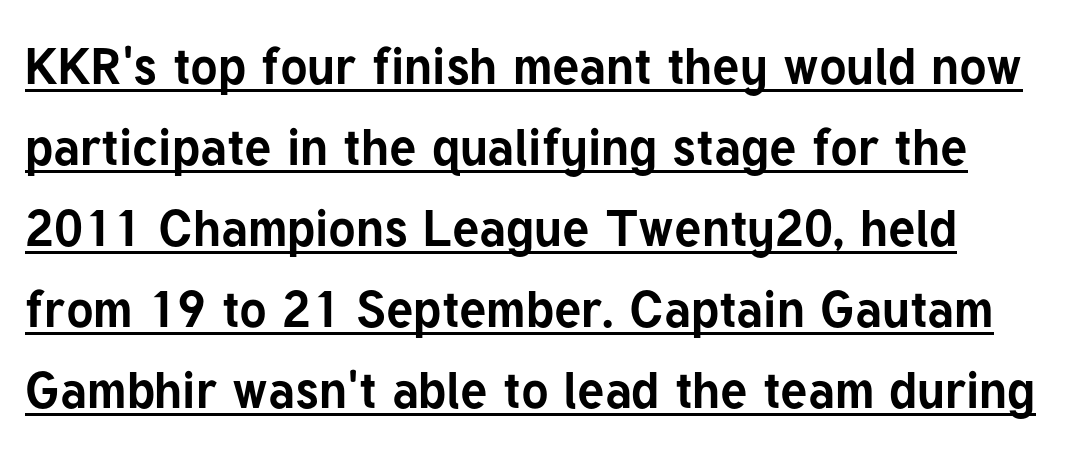
In terms of letterspacing, this is plain default setting. Quick note: not italic, upright. Thick stems and heavy bowls — unmistakably bold. This sample has the flowing, uneven cadence of proportional lettering.
